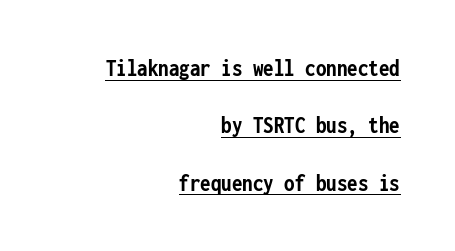
{"italic": "no", "bold": "yes", "underline": "yes", "align": "right", "line_spacing": "loose", "line_spacing_ratio": 2.39, "letter_spacing": "normal", "letter_spacing_em": 0.0, "glyph_px": 24}
